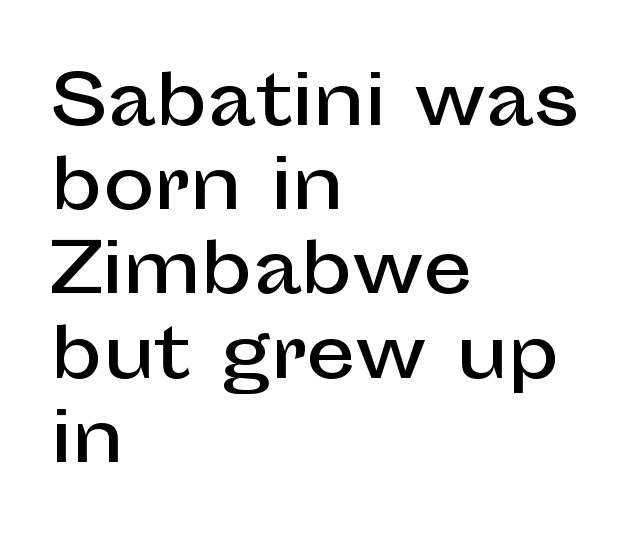
{"serif": "no", "italic": "no", "width": "normal", "stroke_contrast": "low", "x_height": "medium", "monospaced": "no", "underline": "no", "align": "left", "line_spacing_ratio": 1.22, "letter_spacing": "normal", "letter_spacing_em": 0.0, "glyph_px": 69}
